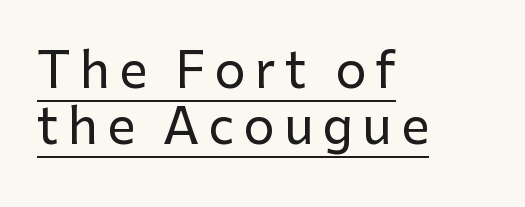
{"serif": "no", "italic": "no", "width": "normal", "stroke_contrast": "low", "x_height": "medium", "monospaced": "no", "underline": "yes", "align": "left", "line_spacing": "tight", "line_spacing_ratio": 1.15, "glyph_px": 49}
